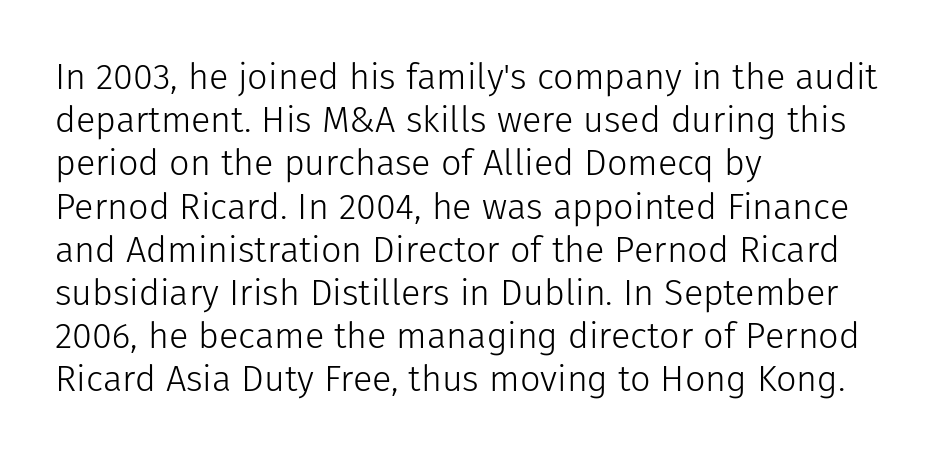
Horizontal alignment here is leftward, the default for most running prose. Descender tails drop into unmarked territory. The letters stand upright; this is a roman face. A light-to-regular cut is what we see here.
